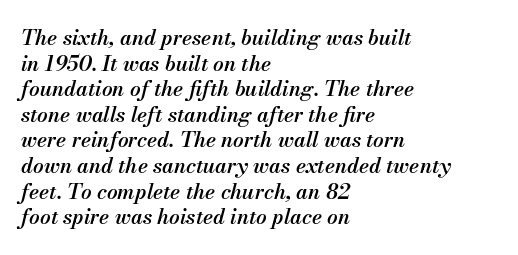
Q: Is the text bold? A: Semi-bold.
Q: Is the text italic (slanted)? A: Yes, it leans right by about 13 degrees.
Q: Is the text underlined? A: No.
Q: How is the paragraph aligned? A: Left-aligned.
Q: Is the spacing between letters normal or unusually wide? A: Normal.
